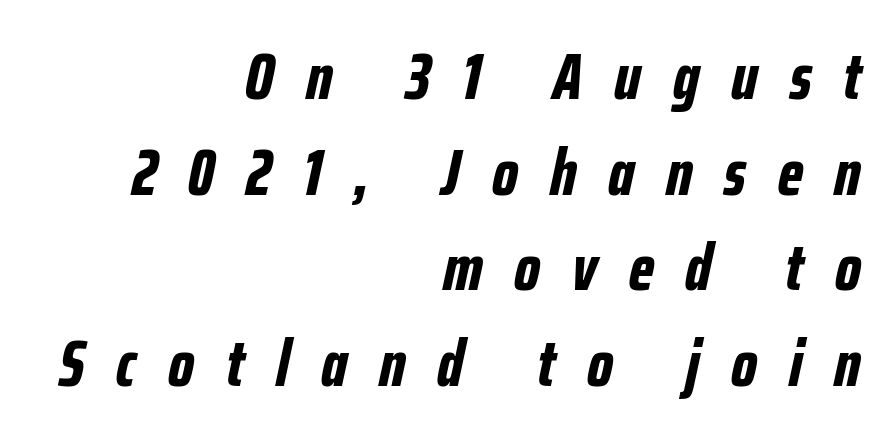
The text carries the slant typical of an italic or oblique font. Each letter keeps its own natural width here, so spacing adapts to shape. The glyphs are unaccompanied by any horizontal stroke below them. Is the block centered? No — it sits flush against the right margin. The rows are spaced the way most documents space them. Loose tracking; the words dissolve into strings of separated letters.
